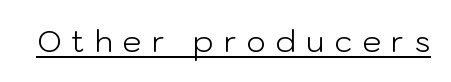
The image shows 30 px light sans-serif type, upright; set unusually wide letter spacing (+0.34 em), underlined; low stroke contrast and a medium x-height.
